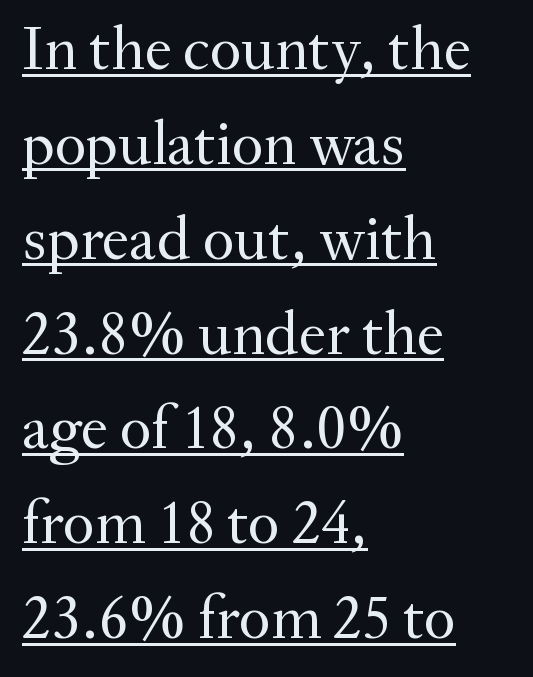
The image shows 62 px regular-weight serif type, upright; set left-aligned, normal line spacing (1.53x), normal letter spacing, underlined; medium stroke contrast and a small x-height.
